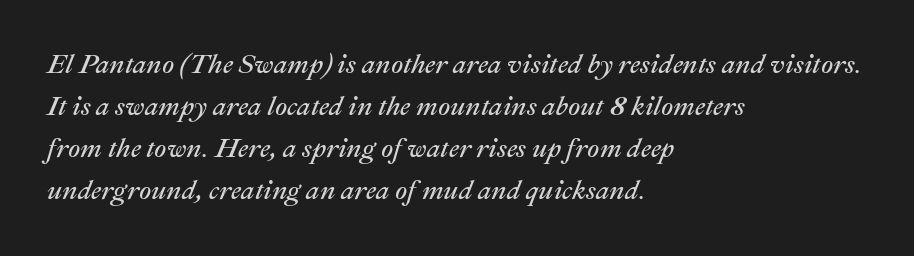
These lines stack with their left ends in a neat column. The vertical gap from one line to the next is medium. The lettering tilts uniformly, giving the passage an italic look. Words float on clear page, feet unadorned. Look at the tracking — it's just the regular setting, nothing added. Weight: regular or lighter.
